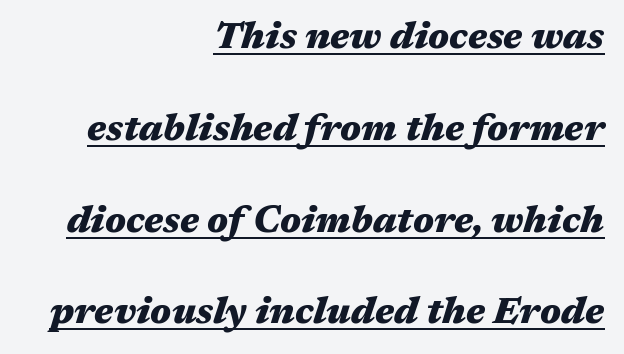
Q: Is the text bold? A: Yes.
Q: Is the text italic (slanted)? A: Yes, it leans right by about 17 degrees.
Q: Is the text underlined? A: Yes.
Q: How is the paragraph aligned? A: Right-aligned.
Q: Is the spacing between letters normal or unusually wide? A: Normal.
Q: Is the spacing between lines tight, normal or loose? A: Loose.
Q: Width (condensed, normal, or wide)? A: Wide.
Q: Stroke contrast? A: Medium.
Q: x-height? A: Medium.
Q: Monospaced? A: No.
